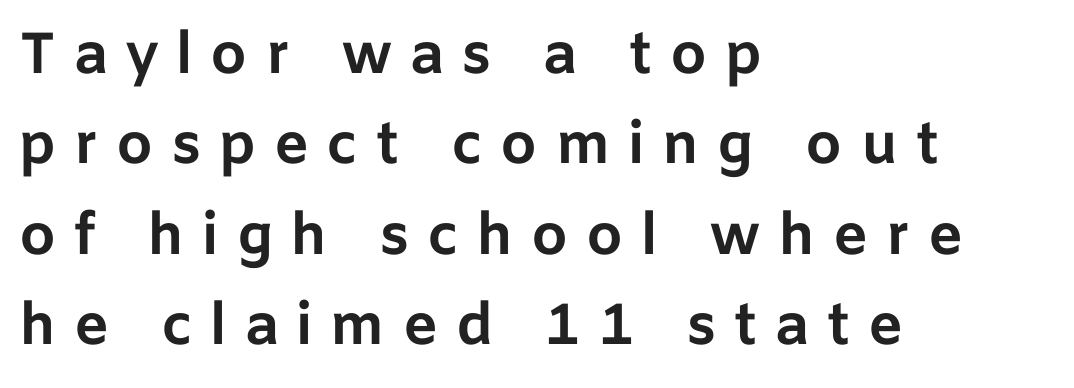
{"serif": "no", "italic": "no", "bold": "yes", "weight": "bold", "width": "normal", "stroke_contrast": "low", "x_height": "medium", "monospaced": "no", "underline": "no", "align": "left", "line_spacing": "normal", "line_spacing_ratio": 1.56, "letter_spacing": "wide", "letter_spacing_em": 0.31, "glyph_px": 58}
